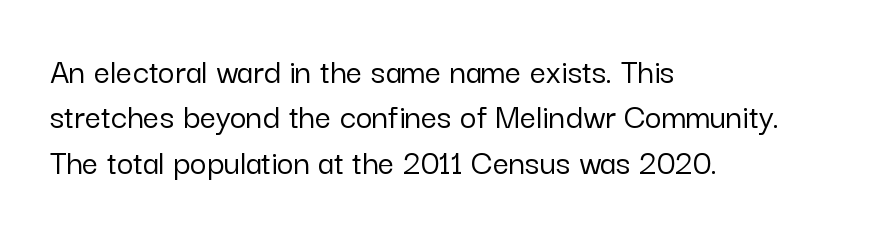
The image shows 36 px sans-serif type, upright; set left-aligned, normal line spacing (1.26x), normal letter spacing, not underlined; low stroke contrast and a medium x-height.
